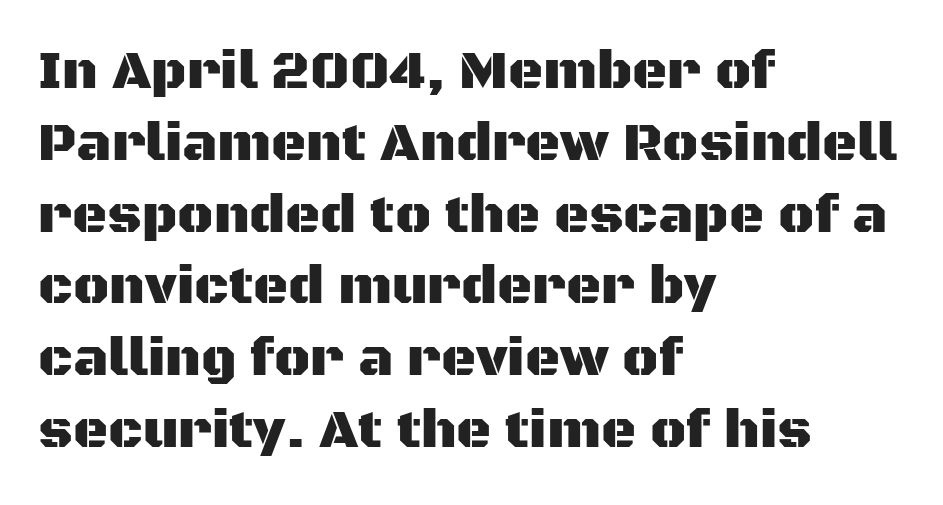
Look at the tracking — it's just the regular setting, nothing added. The space between consecutive lines is moderate. The glyphs are unaccompanied by any horizontal stroke below them. Ascenders rise straight up at ninety degrees.
